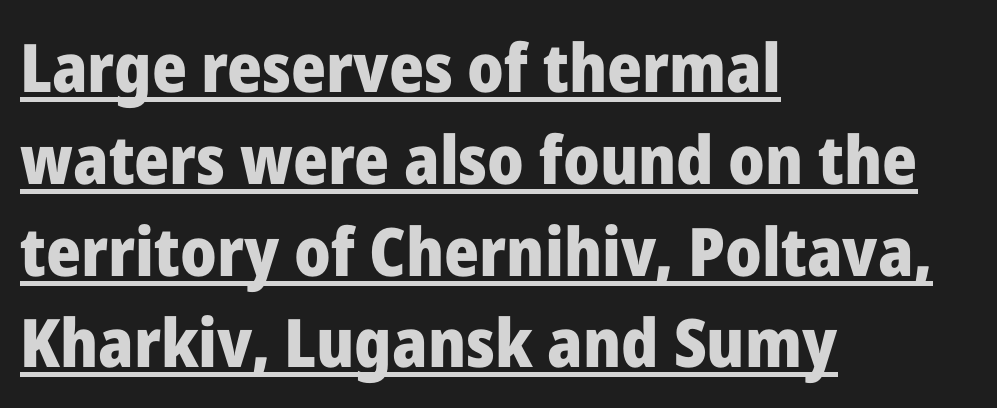
{"serif": "no", "italic": "no", "bold": "yes", "weight": "heavy", "width": "normal", "stroke_contrast": "low", "x_height": "medium", "monospaced": "no", "underline": "yes", "align": "left", "line_spacing": "normal", "line_spacing_ratio": 1.37, "letter_spacing": "normal", "letter_spacing_em": 0.0, "glyph_px": 67}
